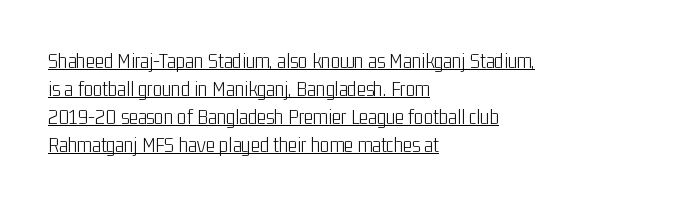
Q: Is the text bold? A: No.
Q: Is the text italic (slanted)? A: No, it is upright.
Q: Is the text underlined? A: Yes.
Q: How is the paragraph aligned? A: Left-aligned.
Q: Is the spacing between letters normal or unusually wide? A: Normal.
Q: Is the spacing between lines tight, normal or loose? A: Normal.
